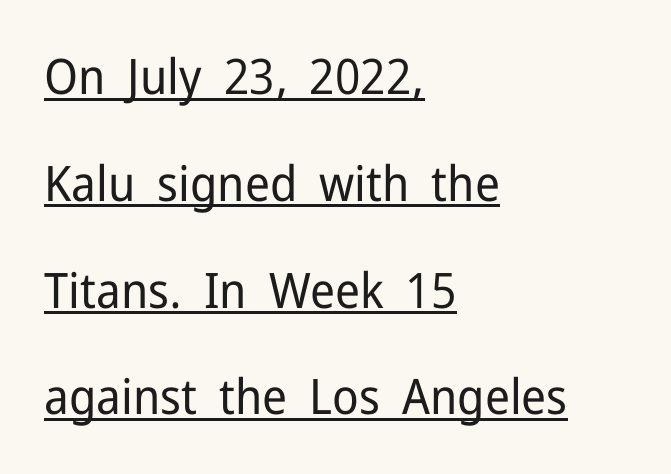
{"serif": "no", "italic": "no", "bold": "no", "weight": "regular", "width": "normal", "stroke_contrast": "low", "x_height": "medium", "monospaced": "no", "underline": "yes", "align": "left", "line_spacing": "loose", "line_spacing_ratio": 2.18, "letter_spacing": "normal", "letter_spacing_em": 0.0, "glyph_px": 49}
